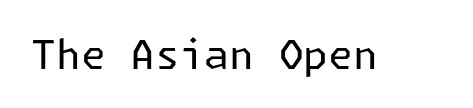
{"serif": "no", "italic": "no", "bold": "no", "weight": "regular", "width": "normal", "stroke_contrast": "low", "x_height": "medium", "underline": "no", "letter_spacing": "normal", "letter_spacing_em": 0.0, "glyph_px": 40}
